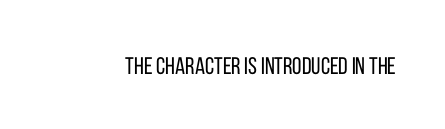
Q: Is the text bold? A: No.
Q: Is the text italic (slanted)? A: No, it is upright.
Q: Is the text underlined? A: No.
Q: Is the spacing between letters normal or unusually wide? A: Normal.
